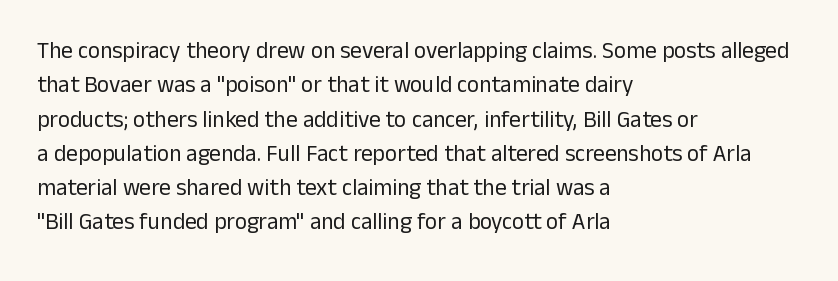
The image shows 23 px text type, upright; set left-aligned, normal line spacing (1.49x), normal letter spacing, not underlined.
